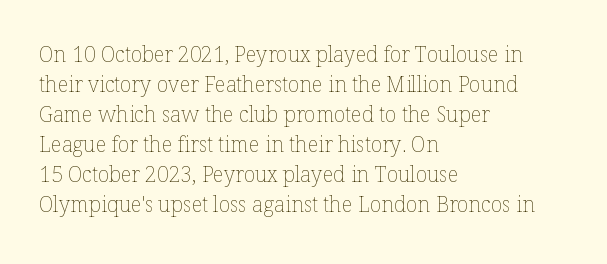
The image shows 21 px text type, upright; set left-aligned, normal line spacing (1.43x), normal letter spacing, not underlined.
